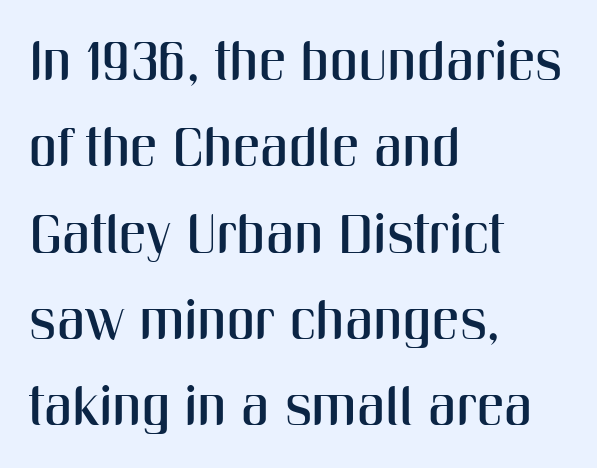
Lines of text with bare space underneath. Nothing sits at the stroke ends, so this counts as sans-serif. Quick note: interline space is typical. Think of a printed novel: that variable character pitch is what you see here. The letters sit at their default tracking, neither squeezed nor spread.
